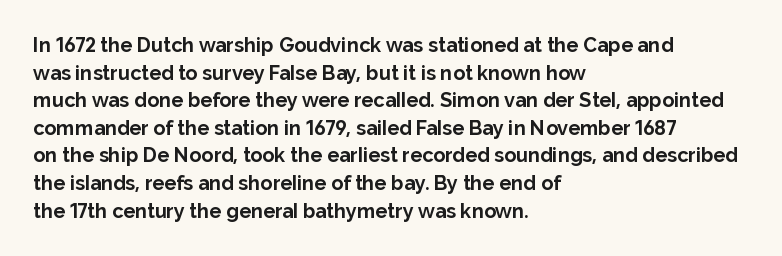
Is the letter spacing exaggerated? No — it looks like the ordinary default. Does the weight exceed regular? Yes, all the way to bold. Layout note: lines flush left. Notice how the stems are strictly vertical — no italics here.
